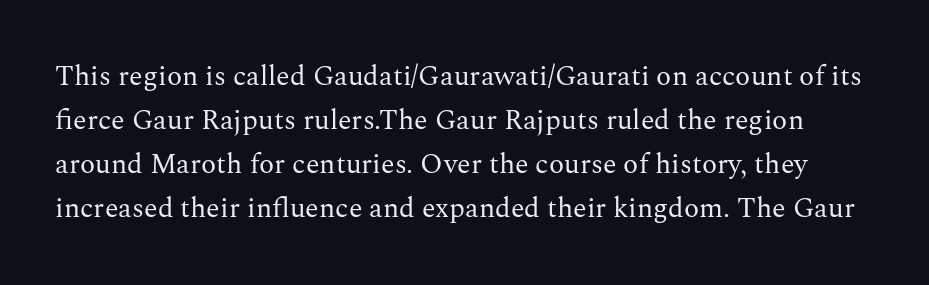
There is no visible air inserted between adjacent glyphs. Is this a fixed-width face? No — the glyphs have proportional, varying widths. The strip under each line holds only bare page. Designer's note — italics off, roman on.
